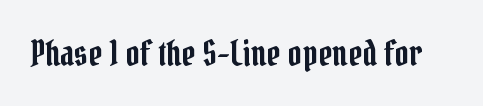
{"serif": "yes", "italic": "no", "width": "condensed", "stroke_contrast": "low", "x_height": "medium", "monospaced": "no", "underline": "no", "letter_spacing": "normal", "letter_spacing_em": 0.0, "glyph_px": 35}
